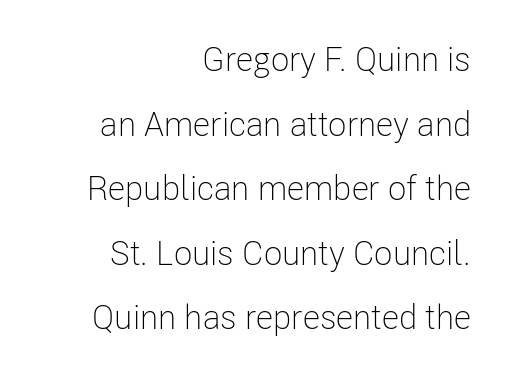
{"serif": "no", "italic": "no", "bold": "no", "weight": "light", "width": "condensed", "stroke_contrast": "low", "x_height": "medium", "monospaced": "no", "underline": "no", "align": "right", "line_spacing": "loose", "line_spacing_ratio": 1.9, "letter_spacing": "normal", "letter_spacing_em": 0.0, "glyph_px": 34}
